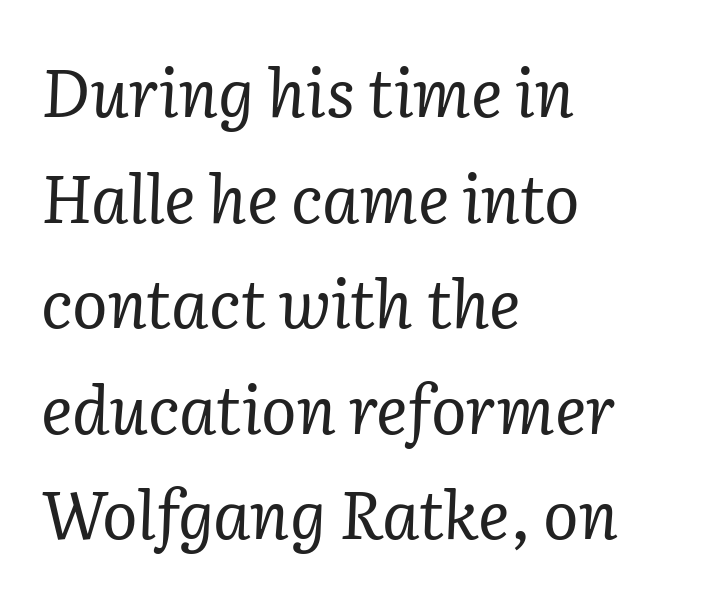
Q: Is the text bold? A: No.
Q: Is the text italic (slanted)? A: Yes, it leans right by about 2 degrees.
Q: Is the typeface a serif or a sans-serif typeface? A: Serif.
Q: Is the text underlined? A: No.
Q: How is the paragraph aligned? A: Left-aligned.
Q: Is the spacing between letters normal or unusually wide? A: Normal.
Q: Is the spacing between lines tight, normal or loose? A: Normal.
Q: Width (condensed, normal, or wide)? A: Normal.
Q: Stroke contrast? A: Low.
Q: x-height? A: Medium.
Q: Monospaced? A: No.
